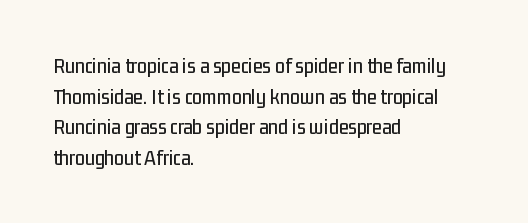
{"italic": "no", "underline": "no", "align": "left", "line_spacing": "normal", "line_spacing_ratio": 1.39, "letter_spacing": "normal", "letter_spacing_em": 0.0, "glyph_px": 22}
